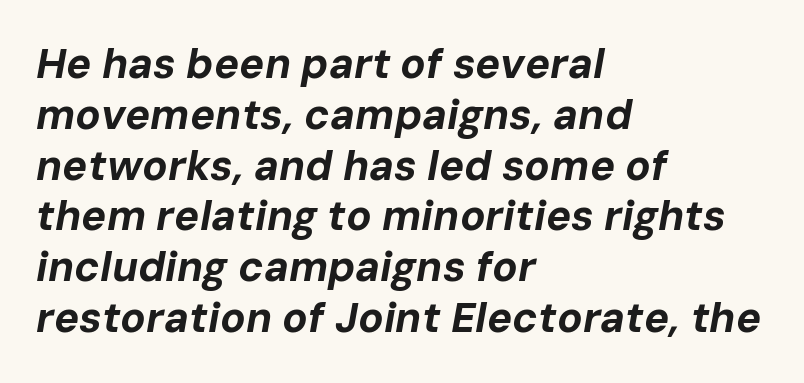
Clear beneath every line of the passage. Each line starts at the same left margin while the right side varies. The rendering uses natural spacing where letterforms have individual widths. Summary of weight: heavy, a full bold. In terms of posture, this sample is oblique.
